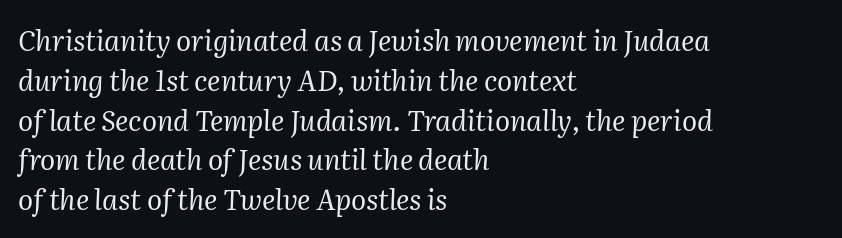
The image shows 28 px regular-weight serif type, italic (leaning right); set left-aligned, normal line spacing (1.42x), normal letter spacing, not underlined; medium stroke contrast and a medium x-height.
